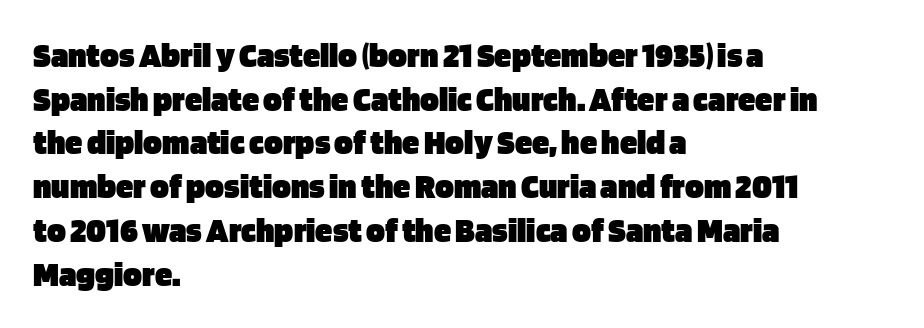
Q: Is the text bold? A: Yes.
Q: Is the text italic (slanted)? A: No, it is upright.
Q: Is the typeface a serif or a sans-serif typeface? A: Sans-serif.
Q: Is the text underlined? A: No.
Q: How is the paragraph aligned? A: Left-aligned.
Q: Is the spacing between letters normal or unusually wide? A: Normal.
Q: Is the spacing between lines tight, normal or loose? A: Normal.
Q: Width (condensed, normal, or wide)? A: Normal.
Q: Stroke contrast? A: Low.
Q: x-height? A: Large.
Q: Monospaced? A: No.
